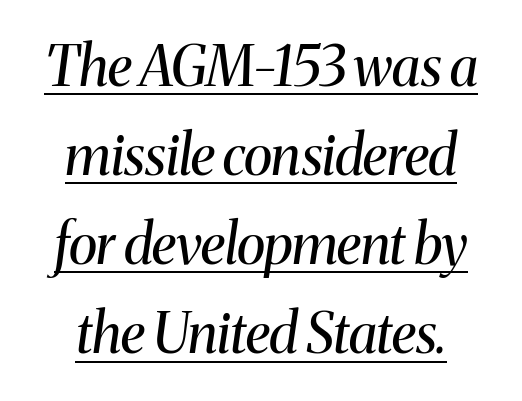
The image shows 55 px regular-weight serif type, italic (leaning right); set normal line spacing (1.62x), normal letter spacing, underlined; medium stroke contrast and a medium x-height.
